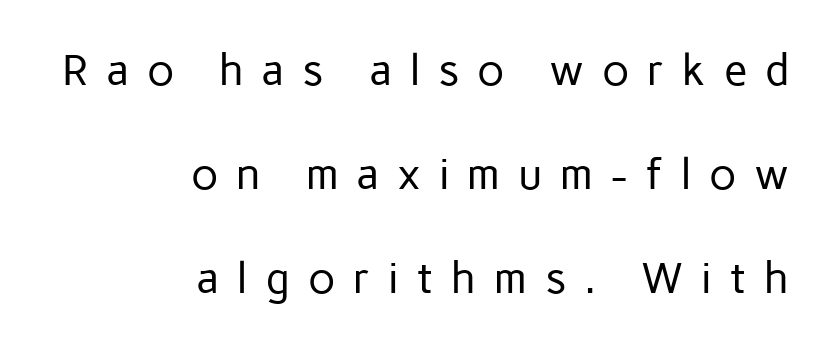
{"serif": "no", "italic": "no", "bold": "no", "weight": "regular", "width": "normal", "stroke_contrast": "low", "x_height": "medium", "monospaced": "no", "underline": "no", "align": "right", "line_spacing": "loose", "line_spacing_ratio": 2.42, "letter_spacing": "wide", "letter_spacing_em": 0.41, "glyph_px": 43}
